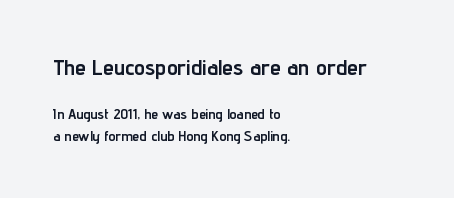
Q: Is the text bold? A: Yes.
Q: Is the text italic (slanted)? A: No, it is upright.
Q: Is the text underlined? A: No.
Q: How is the paragraph aligned? A: Left-aligned.
Q: Is the spacing between letters normal or unusually wide? A: Normal.
Q: Is the spacing between lines tight, normal or loose? A: Normal.
Q: Which block of text is set in a larger size, the first (top) or the second (bottom)? A: The first (top) one.
